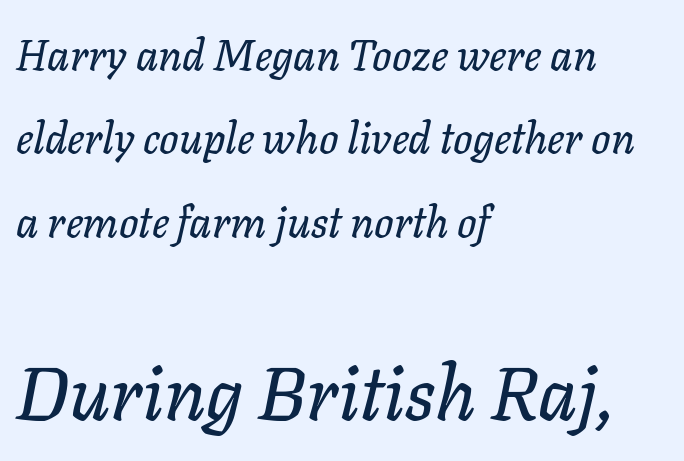
The image shows 75 px text type, italic (leaning right); set left-aligned, loose line spacing (1.94x), normal letter spacing, not underlined; the second (bottom) block is 1.74x larger; low stroke contrast and a medium x-height.
